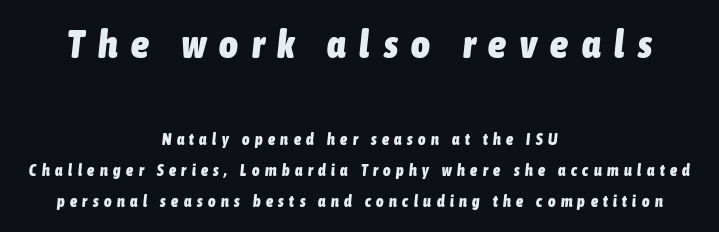
{"italic": "yes", "lean": "right", "slant_degrees": 6, "bold": "yes", "weight": "heavy", "width": "condensed", "stroke_contrast": "low", "x_height": "medium", "monospaced": "no", "underline": "no", "align": "center", "line_spacing": "loose", "line_spacing_ratio": 1.95, "letter_spacing": "wide", "letter_spacing_em": 0.34, "larger_block": "first", "size_ratio": 2.5, "glyph_px": 40}
